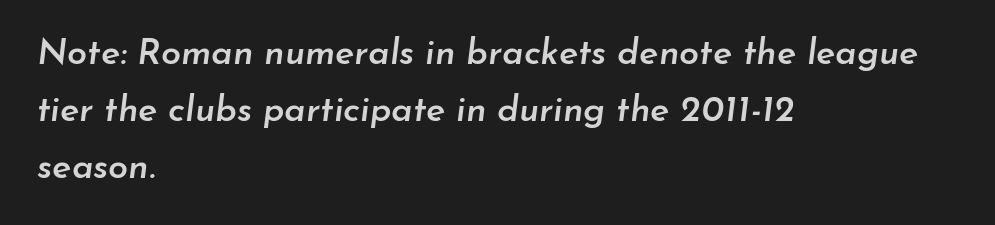
The image shows 36 px semibold type, italic (leaning right); set left-aligned, normal line spacing (1.59x), normal letter spacing, not underlined; low stroke contrast and a small x-height.
